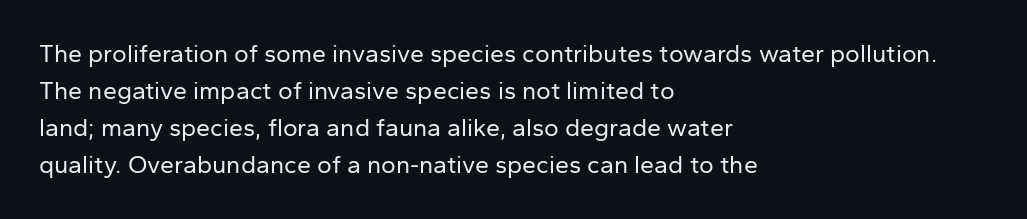
Q: Is the text bold? A: No.
Q: Is the text italic (slanted)? A: No, it is upright.
Q: Is the text underlined? A: No.
Q: How is the paragraph aligned? A: Left-aligned.
Q: Is the spacing between letters normal or unusually wide? A: Normal.
Q: Is the spacing between lines tight, normal or loose? A: Normal.
